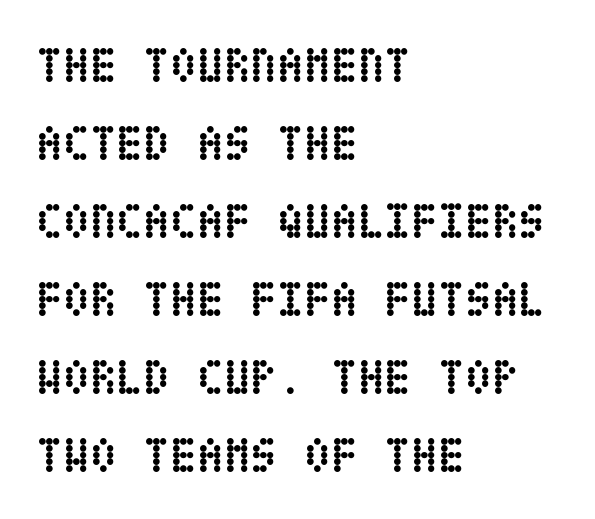
One glance says typical: line gaps are just what's usual. Every character sits straight up, as roman type does. The text block is weighted toward the left margin, trailing off unevenly rightward. Chunky letters — that's bold for sure.
